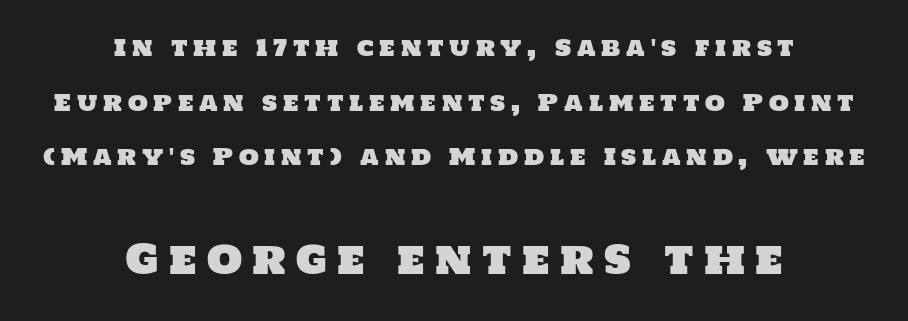
{"serif": "no", "width": "normal", "stroke_contrast": "low", "x_height": "large", "monospaced": "no", "underline": "no", "align": "center", "line_spacing": "loose", "line_spacing_ratio": 2.37, "letter_spacing": "wide", "letter_spacing_em": 0.25, "larger_block": "second", "size_ratio": 1.78, "glyph_px": 41}
